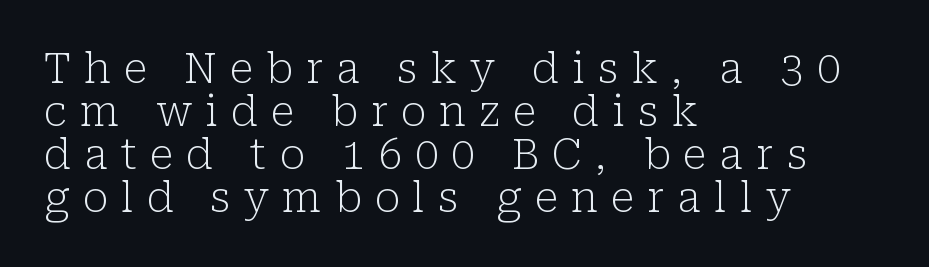
Honestly, the letter spacing is so wide it's the main thing you notice. Think of a printed novel: that variable character pitch is what you see here. Heft: none added — not bold. Only glyphs here, with clear space below each row. Style check: upright.
